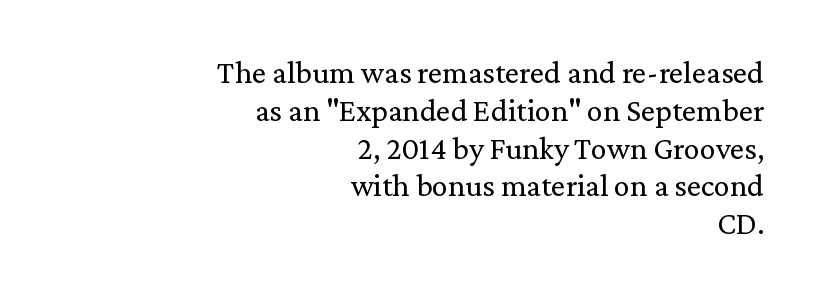
The image shows 32 px regular-weight serif type, upright; set right-aligned, line spacing 1.18x, normal letter spacing, not underlined; medium stroke contrast and a medium x-height.
